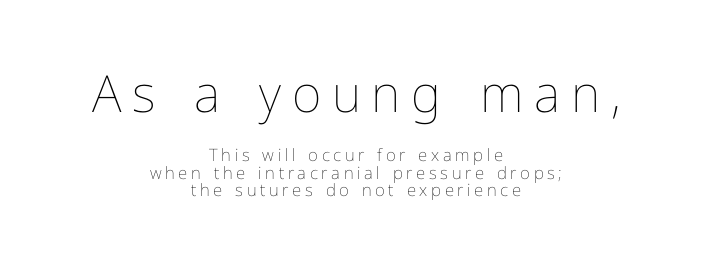
Q: Is the text bold? A: No.
Q: Is the text italic (slanted)? A: No, it is upright.
Q: Is the text underlined? A: No.
Q: How is the paragraph aligned? A: Centered.
Q: Is the spacing between letters normal or unusually wide? A: Unusually wide.
Q: Is the spacing between lines tight, normal or loose? A: Tight.
Q: Which block of text is set in a larger size, the first (top) or the second (bottom)? A: The first (top) one.
Q: Width (condensed, normal, or wide)? A: Normal.
Q: Stroke contrast? A: Low.
Q: x-height? A: Medium.
Q: Monospaced? A: No.
